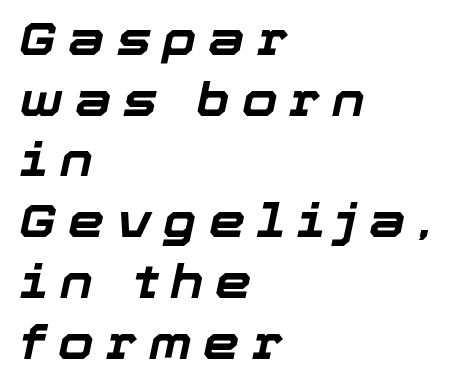
No word sits above an underline. Tracking value appears strongly positive — letters spread wide. Horizontal alignment here is leftward, the default for most running prose. Yep, that's italic — everything's leaning. As a designer I'd log this as weight 700, bold. Students, observe: this is what conventionally led text looks like.
